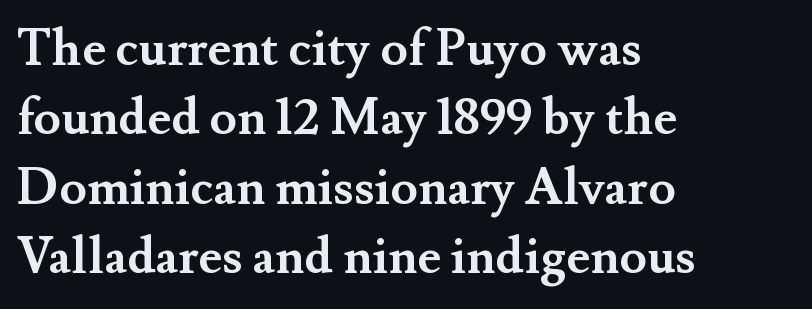
{"serif": "yes", "italic": "no", "bold": "yes", "weight": "semibold", "width": "normal", "stroke_contrast": "medium", "x_height": "small", "monospaced": "no", "underline": "no", "align": "left", "line_spacing": "normal", "line_spacing_ratio": 1.39, "letter_spacing": "normal", "letter_spacing_em": 0.0, "glyph_px": 50}
